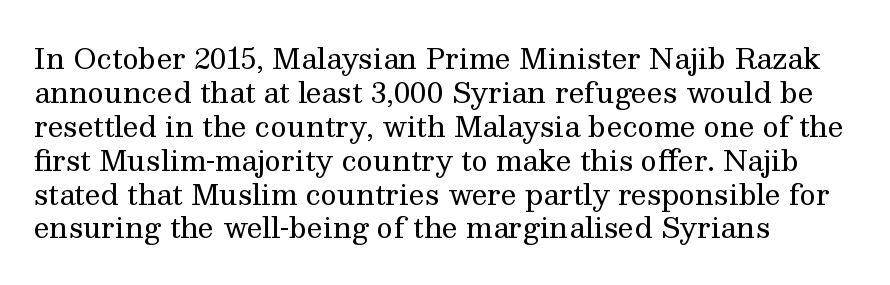
Posture: vertical. The text was rendered using a seriffed face with decorative stroke endings. Vertical stems look standard width or narrower in stroke. Nobody touched the tracking dial on this one. Leftover space on each line is placed entirely after the last word. Decoration check: the copy has no underline.
